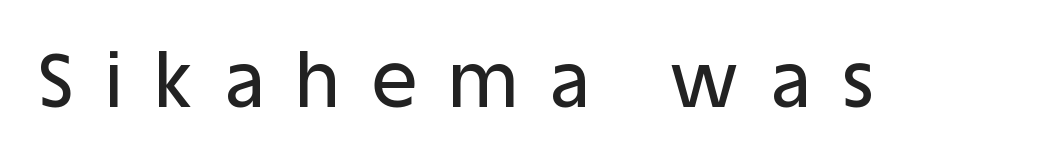
{"serif": "no", "italic": "no", "width": "normal", "stroke_contrast": "low", "x_height": "large", "monospaced": "no", "underline": "no", "letter_spacing": "wide", "letter_spacing_em": 0.43, "glyph_px": 75}
